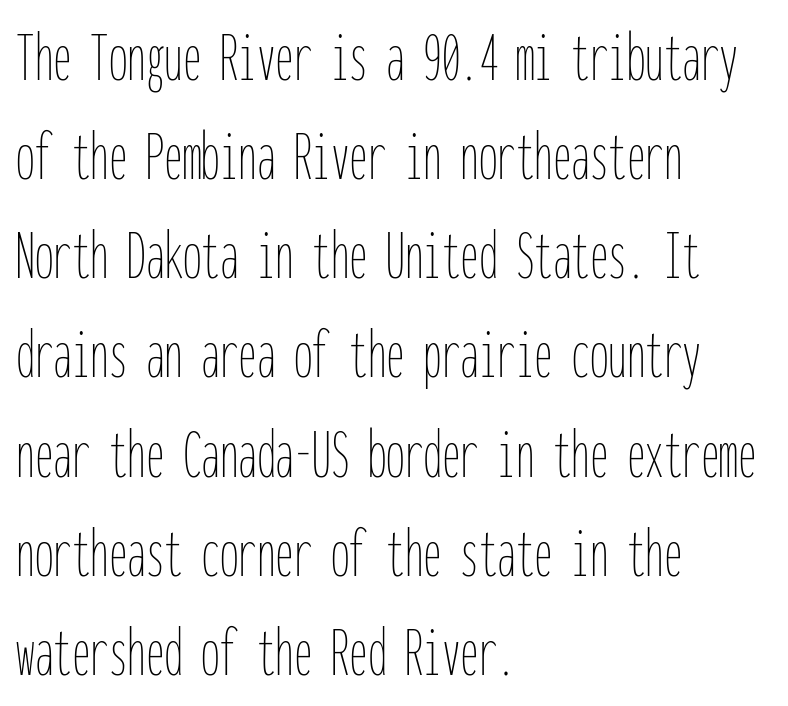
Is there much room between lines? A standard amount, neither cramped nor airy. The weight would be labelled regular, book, light, or lighter still. Every character sits straight up, as roman type does. Type without underlining.
